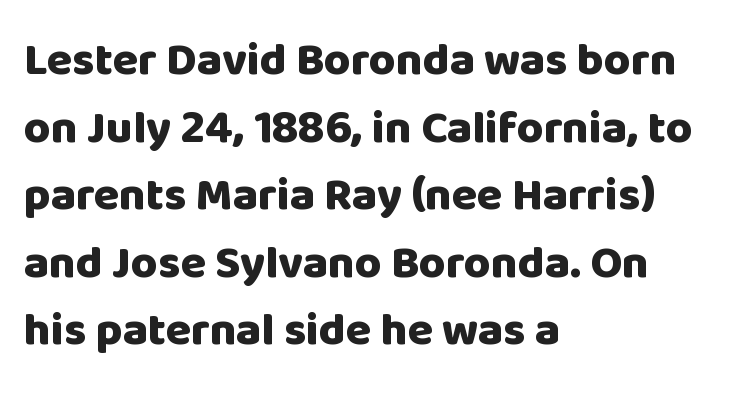
{"serif": "no", "italic": "no", "bold": "yes", "weight": "heavy", "width": "normal", "stroke_contrast": "low", "x_height": "large", "monospaced": "no", "underline": "no", "align": "left", "line_spacing": "normal", "line_spacing_ratio": 1.47, "letter_spacing": "normal", "letter_spacing_em": 0.0, "glyph_px": 46}
